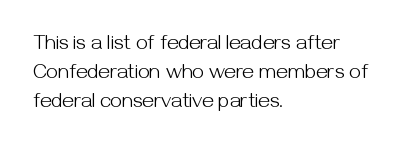
{"italic": "no", "bold": "no", "underline": "no", "align": "left", "line_spacing": "normal", "line_spacing_ratio": 1.39, "letter_spacing": "normal", "letter_spacing_em": 0.0, "glyph_px": 21}
